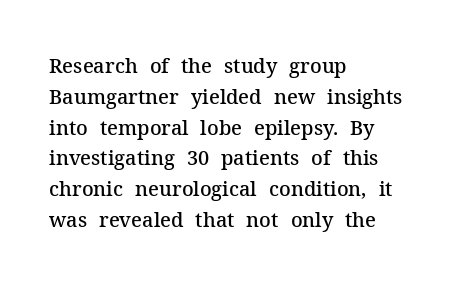
Strokes here are thickened, but only to semibold level. Successive baselines arrive at the customary interval. The axis of the letterforms is exactly vertical. Anything drawn beneath the words? Only blank space. Which margin do the lines hug? The left one — the right edge is uneven. This rendering leaves character spacing at its baseline value.
